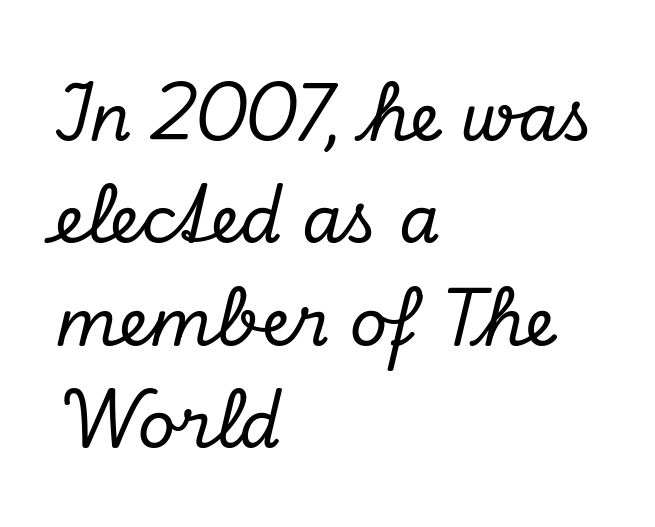
{"serif": "yes", "italic": "yes", "lean": "right", "slant_degrees": 13, "width": "normal", "stroke_contrast": "low", "x_height": "small", "monospaced": "no", "underline": "no", "align": "left", "line_spacing": "normal", "line_spacing_ratio": 1.55, "letter_spacing": "normal", "letter_spacing_em": 0.0, "glyph_px": 66}
